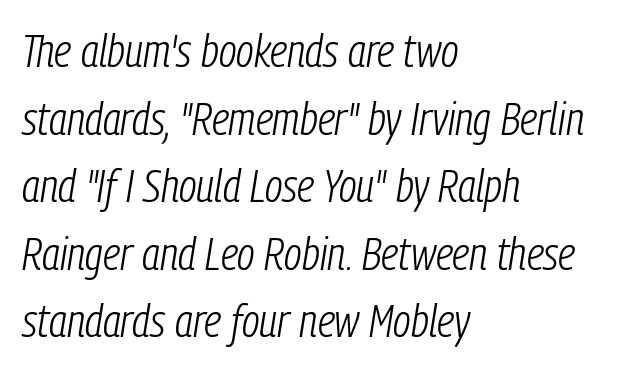
Vertical spacing — default. This sample uses an oblique cut, with every glyph tilted off the vertical. On a weight scale, this lands at 450 or below. This rendering uses left alignment, leaving the right contour irregular. A typesetter would call this proportional, since set widths differ per character.
